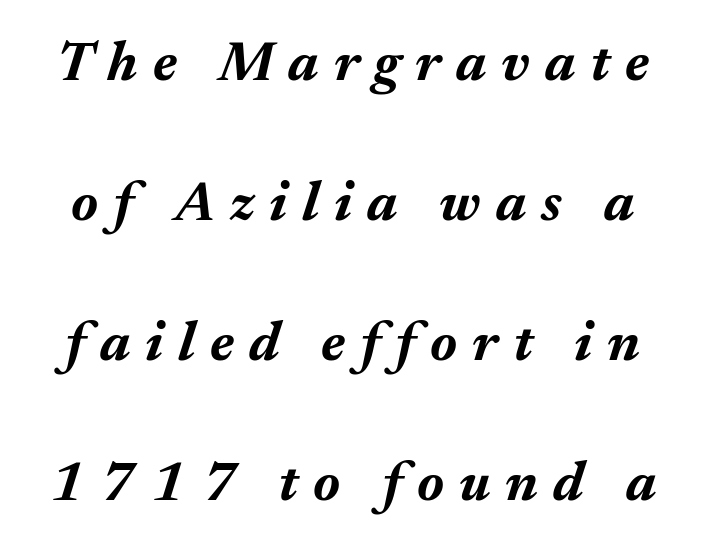
The passage shown stacks its lines with a broad gap. These lines carry a lot of weight — the face is fully bold. The face used here is rendered with a markedly widened letterfit. The face used here has a pronounced slope to its letters. Spacing verdict: proportional, widths tailored to each character.
